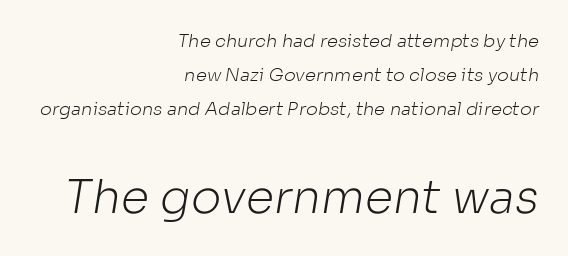
{"serif": "no", "bold": "no", "weight": "light", "width": "normal", "stroke_contrast": "low", "x_height": "medium", "monospaced": "no", "underline": "no", "align": "right", "line_spacing_ratio": 1.89, "letter_spacing": "normal", "letter_spacing_em": 0.0, "larger_block": "second", "size_ratio": 2.56, "glyph_px": 46}
